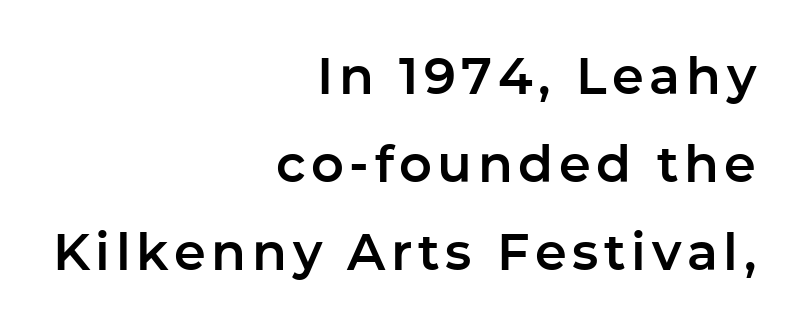
Q: Is the text italic (slanted)? A: No, it is upright.
Q: Is the typeface a serif or a sans-serif typeface? A: Sans-serif.
Q: Is the text underlined? A: No.
Q: How is the paragraph aligned? A: Right-aligned.
Q: Width (condensed, normal, or wide)? A: Normal.
Q: Stroke contrast? A: Low.
Q: x-height? A: Medium.
Q: Monospaced? A: No.
